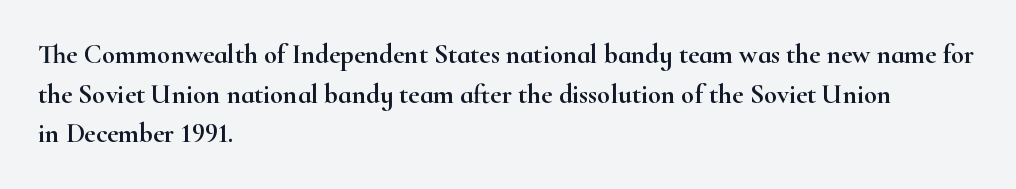
{"italic": "no", "underline": "no", "align": "left", "line_spacing": "normal", "line_spacing_ratio": 1.47, "letter_spacing": "normal", "letter_spacing_em": 0.0, "glyph_px": 27}
